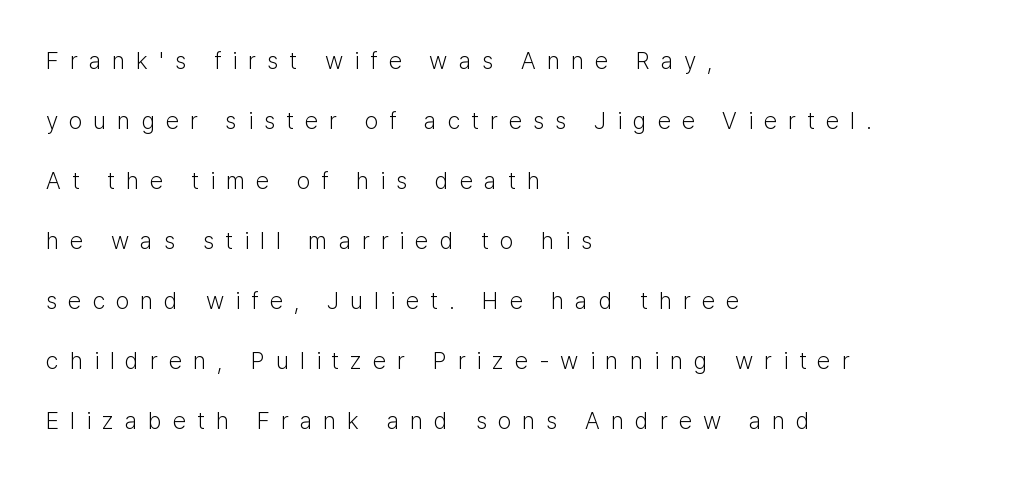
Loose tracking; the words dissolve into strings of separated letters. The passage is arranged the way most books set body copy — flush left. The area under the type is left untouched. Posture: straight, roman, zero tilt. The weight tops out at a normal text grade.
